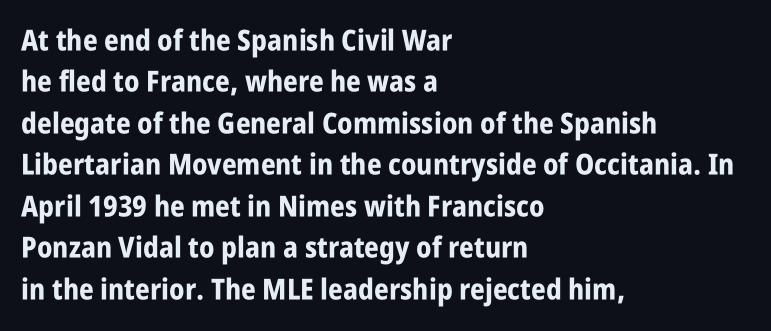
The rendering anchors every line to the left-hand side. This sample has the flowing, uneven cadence of proportional lettering. Vertical spacing — default. Students, this is bold: see how much ink each stroke carries.
